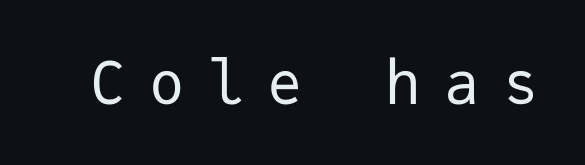
Q: Is the text bold? A: No.
Q: Is the text italic (slanted)? A: No, it is upright.
Q: Is the typeface a serif or a sans-serif typeface? A: Sans-serif.
Q: Is the text underlined? A: No.
Q: Is the spacing between letters normal or unusually wide? A: Unusually wide.
Q: Width (condensed, normal, or wide)? A: Normal.
Q: Stroke contrast? A: Low.
Q: x-height? A: Medium.
Q: Monospaced? A: Yes.
